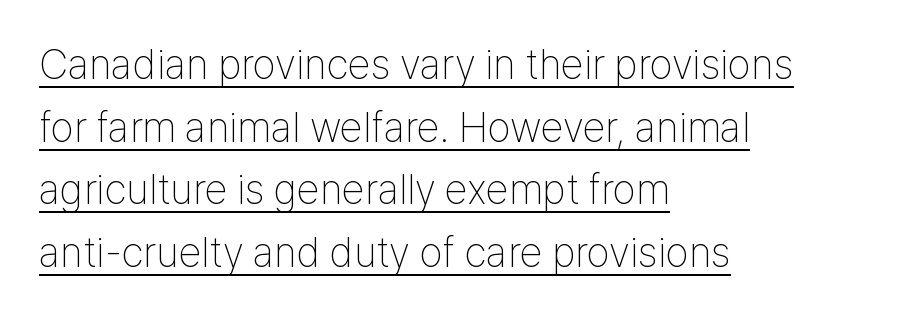
{"serif": "no", "italic": "no", "bold": "no", "weight": "thin", "width": "condensed", "stroke_contrast": "low", "x_height": "medium", "monospaced": "no", "underline": "yes", "align": "left", "line_spacing": "normal", "line_spacing_ratio": 1.49, "letter_spacing": "normal", "letter_spacing_em": 0.0, "glyph_px": 42}
